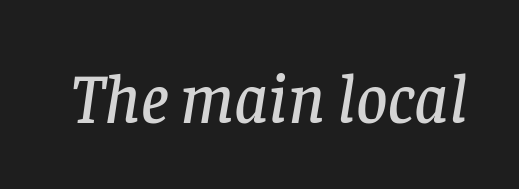
{"serif": "yes", "italic": "yes", "lean": "right", "slant_degrees": 8, "width": "normal", "stroke_contrast": "low", "x_height": "large", "monospaced": "no", "underline": "no", "letter_spacing": "normal", "letter_spacing_em": 0.0, "glyph_px": 69}
